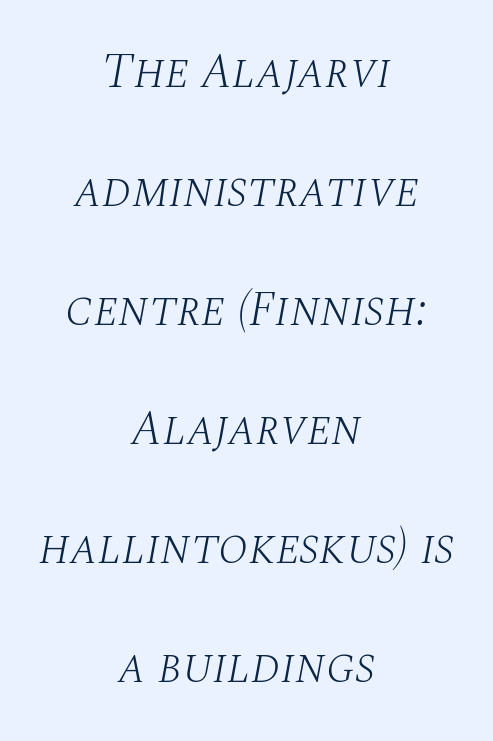
Q: Is the text bold? A: No.
Q: Is the text italic (slanted)? A: Yes, it leans right by about 10 degrees.
Q: Is the typeface a serif or a sans-serif typeface? A: Serif.
Q: Is the text underlined? A: No.
Q: How is the paragraph aligned? A: Centered.
Q: Is the spacing between letters normal or unusually wide? A: Normal.
Q: Is the spacing between lines tight, normal or loose? A: Loose.
Q: Width (condensed, normal, or wide)? A: Normal.
Q: Stroke contrast? A: Medium.
Q: x-height? A: Large.
Q: Monospaced? A: No.
